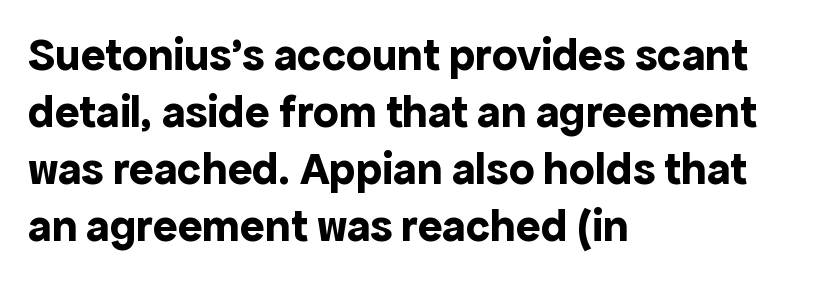
The image shows 46 px bold sans-serif type, upright; set left-aligned, line spacing 1.24x, normal letter spacing, not underlined; a medium x-height.
